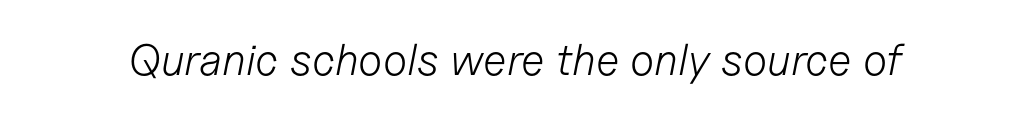
An italicized treatment has been applied to the whole sample. Vertical stems look standard width or narrower in stroke. This rendering features lettering with no underline. These lines are rendered in a variable-pitch font. The passage shown has conventional tracking throughout.
